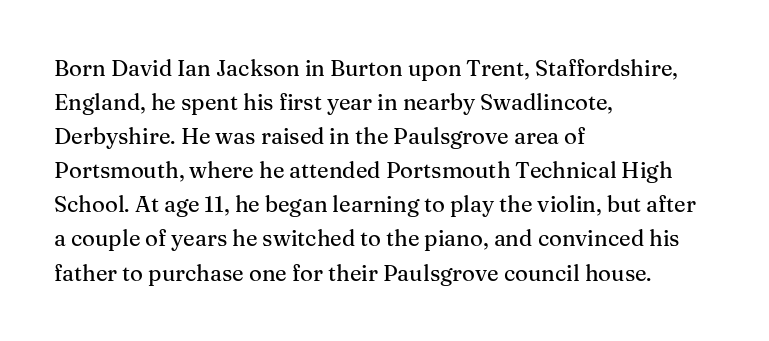
Q: Is the text italic (slanted)? A: No, it is upright.
Q: Is the text underlined? A: No.
Q: How is the paragraph aligned? A: Left-aligned.
Q: Is the spacing between letters normal or unusually wide? A: Normal.
Q: Is the spacing between lines tight, normal or loose? A: Normal.
